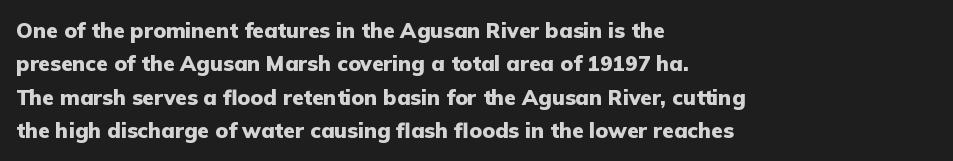
{"italic": "no", "bold": "yes", "underline": "no", "align": "left", "line_spacing": "normal", "line_spacing_ratio": 1.59, "letter_spacing": "normal", "letter_spacing_em": 0.0, "glyph_px": 21}
